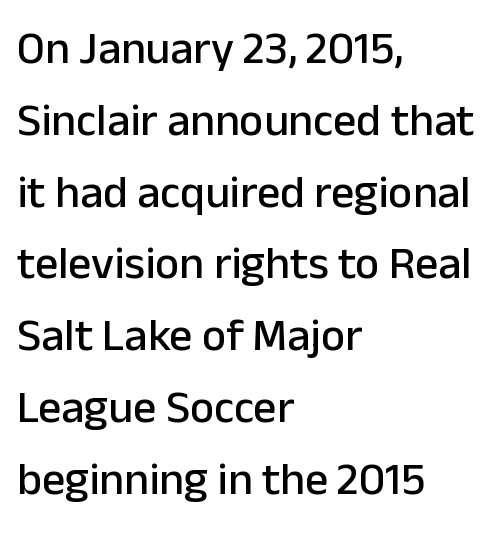
The image shows 46 px sans-serif type, upright; set left-aligned, normal line spacing (1.56x), normal letter spacing, not underlined; low stroke contrast and a medium x-height.
